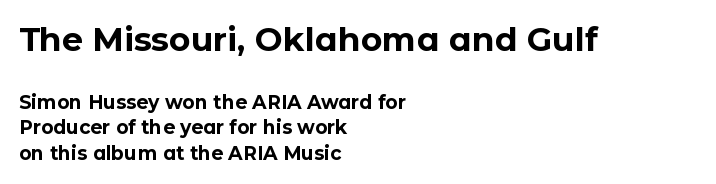
{"serif": "no", "italic": "no", "bold": "yes", "weight": "bold", "width": "normal", "stroke_contrast": "low", "x_height": "medium", "monospaced": "no", "underline": "no", "align": "left", "line_spacing": "normal", "line_spacing_ratio": 1.34, "letter_spacing": "normal", "letter_spacing_em": 0.0, "larger_block": "first", "size_ratio": 1.74, "glyph_px": 33}
